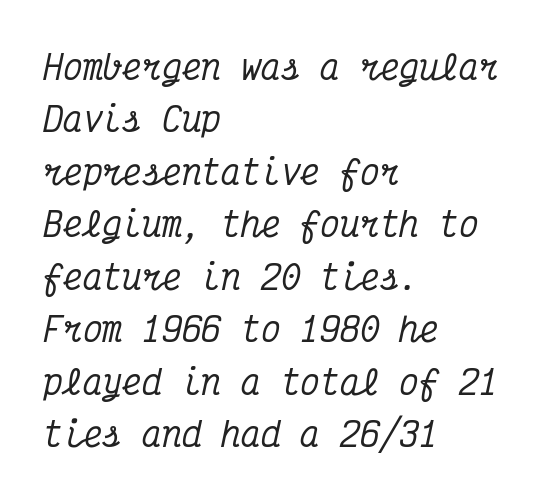
Q: Is the text italic (slanted)? A: Yes, it leans right by about 12 degrees.
Q: Is the typeface a serif or a sans-serif typeface? A: Serif.
Q: Is the text underlined? A: No.
Q: How is the paragraph aligned? A: Left-aligned.
Q: Is the spacing between letters normal or unusually wide? A: Normal.
Q: Is the spacing between lines tight, normal or loose? A: Normal.
Q: Width (condensed, normal, or wide)? A: Condensed.
Q: Stroke contrast? A: Medium.
Q: x-height? A: Medium.
Q: Monospaced? A: Yes.
